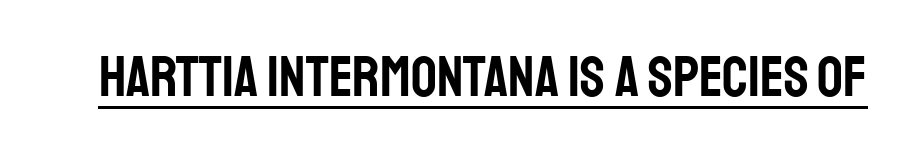
Q: Is the text italic (slanted)? A: No, it is upright.
Q: Is the typeface a serif or a sans-serif typeface? A: Sans-serif.
Q: Is the text underlined? A: Yes.
Q: Is the spacing between letters normal or unusually wide? A: Normal.
Q: Width (condensed, normal, or wide)? A: Condensed.
Q: Stroke contrast? A: Low.
Q: x-height? A: Large.
Q: Monospaced? A: No.
